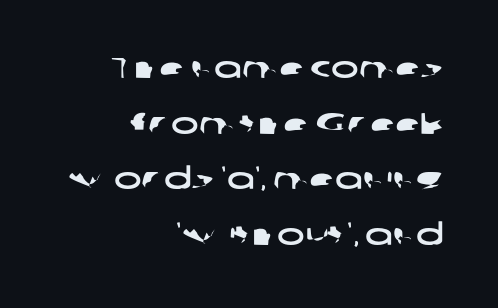
{"serif": "no", "width": "wide", "stroke_contrast": "low", "x_height": "medium", "monospaced": "no", "underline": "no", "align": "right", "line_spacing": "loose", "line_spacing_ratio": 1.92, "letter_spacing": "normal", "letter_spacing_em": 0.0, "glyph_px": 29}
